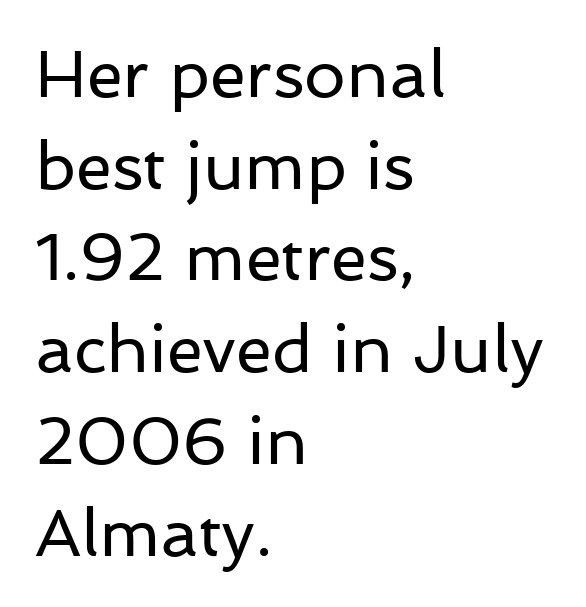
The image shows 66 px regular-weight sans-serif type, upright; set left-aligned, normal line spacing (1.39x), normal letter spacing, not underlined; low stroke contrast and a medium x-height.
